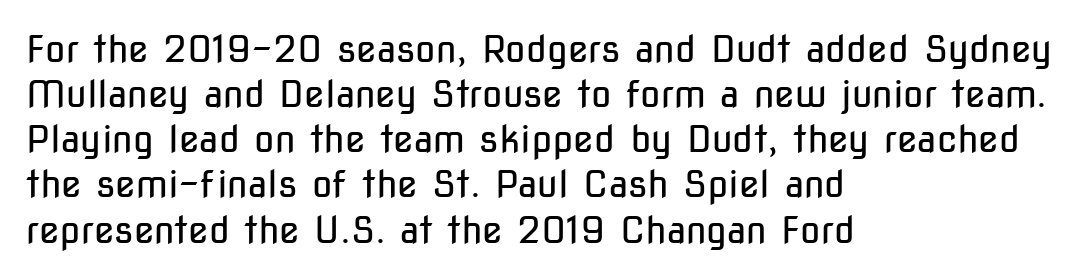
Q: Is the text bold? A: No.
Q: Is the text italic (slanted)? A: No, it is upright.
Q: Is the typeface a serif or a sans-serif typeface? A: Sans-serif.
Q: Is the text underlined? A: No.
Q: How is the paragraph aligned? A: Left-aligned.
Q: Is the spacing between letters normal or unusually wide? A: Normal.
Q: Width (condensed, normal, or wide)? A: Condensed.
Q: Stroke contrast? A: Low.
Q: x-height? A: Medium.
Q: Monospaced? A: No.
